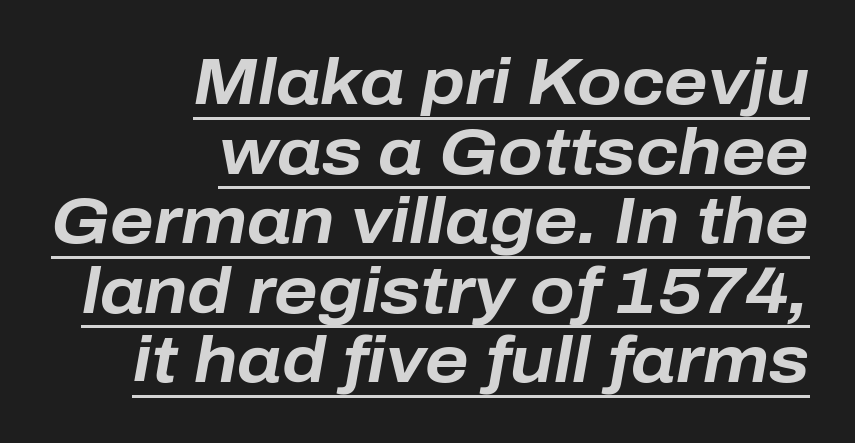
Q: Is the text bold? A: Yes.
Q: Is the text italic (slanted)? A: Yes, it leans right by about 10 degrees.
Q: Is the text underlined? A: Yes.
Q: How is the paragraph aligned? A: Right-aligned.
Q: Is the spacing between letters normal or unusually wide? A: Normal.
Q: Is the spacing between lines tight, normal or loose? A: Tight.
Q: Width (condensed, normal, or wide)? A: Normal.
Q: Stroke contrast? A: Low.
Q: x-height? A: Medium.
Q: Monospaced? A: No.
